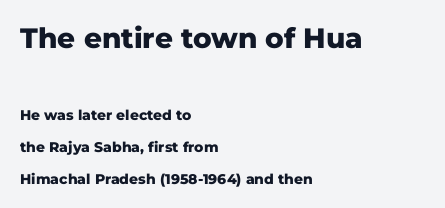
The font's upright variant was chosen for this text. The space directly below the letters is spotless. Regarding leading, the lines here are spaced well apart. Standard letterfit; no display-style spreading of the glyphs. You get the large type first, then a drop to smaller type. Are there feet on the stems? There aren't — it's a sans.
